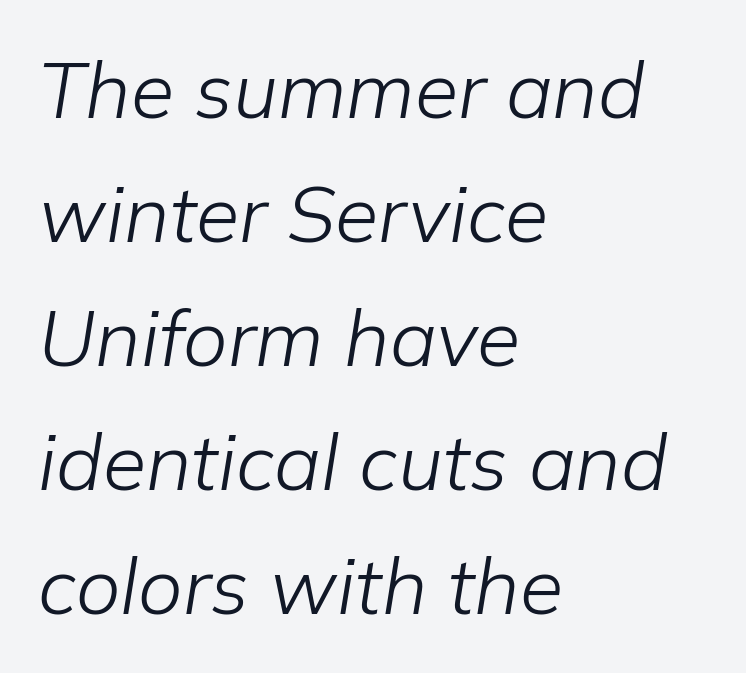
The image shows 79 px light type, italic (leaning right); set left-aligned, normal line spacing (1.57x), normal letter spacing, not underlined; low stroke contrast and a medium x-height.
